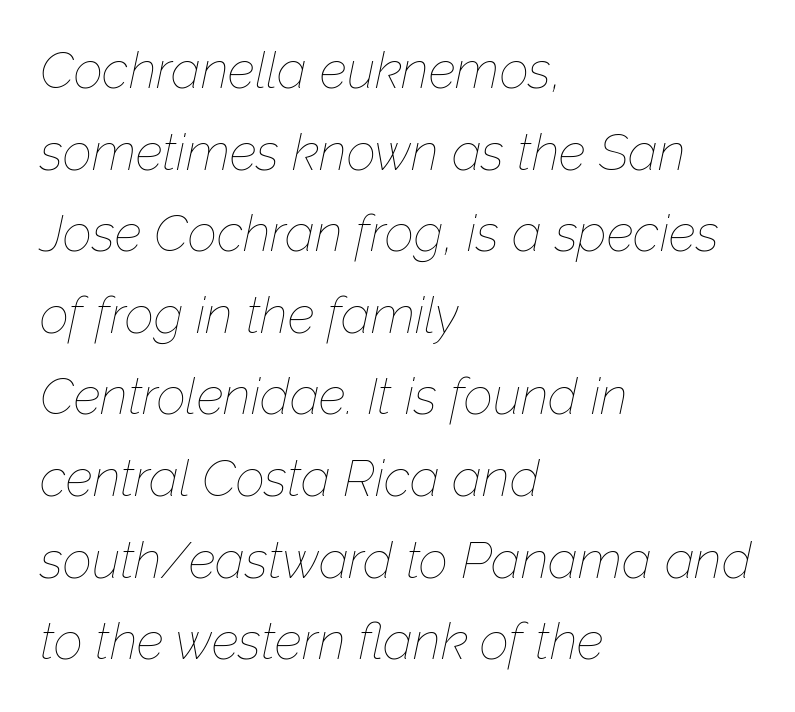
Q: Is the text bold? A: No.
Q: Is the text italic (slanted)? A: Yes, it leans right by about 12 degrees.
Q: Is the text underlined? A: No.
Q: How is the paragraph aligned? A: Left-aligned.
Q: Is the spacing between letters normal or unusually wide? A: Normal.
Q: Is the spacing between lines tight, normal or loose? A: Normal.
Q: Width (condensed, normal, or wide)? A: Normal.
Q: Stroke contrast? A: Low.
Q: x-height? A: Medium.
Q: Monospaced? A: No.
